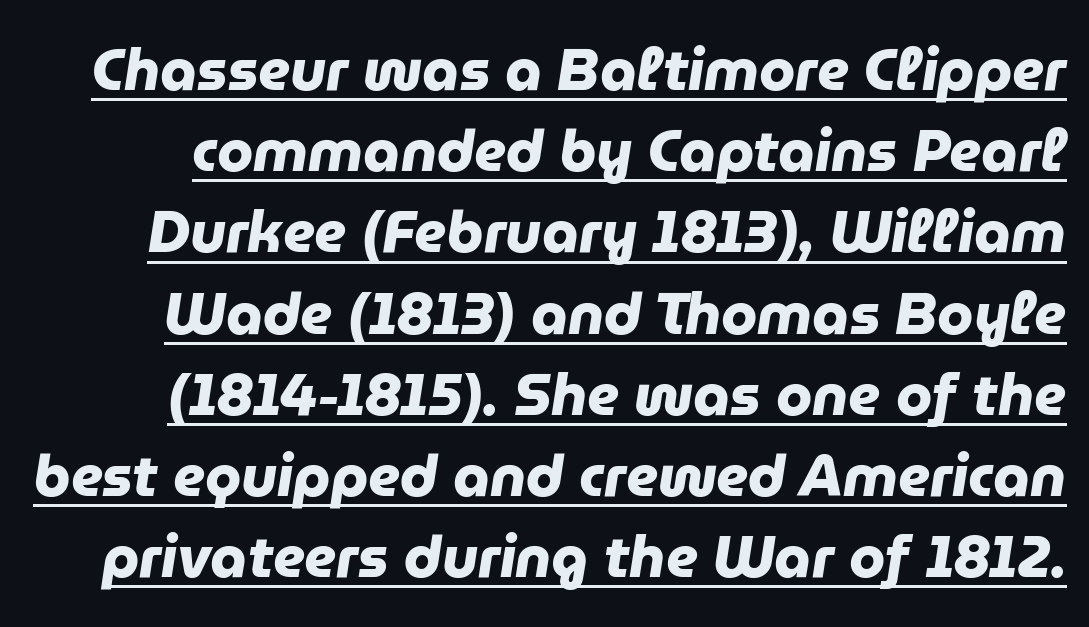
{"serif": "no", "bold": "yes", "weight": "heavy", "width": "normal", "stroke_contrast": "low", "x_height": "medium", "monospaced": "no", "underline": "yes", "line_spacing": "normal", "line_spacing_ratio": 1.4, "letter_spacing": "normal", "letter_spacing_em": 0.0, "glyph_px": 58}
